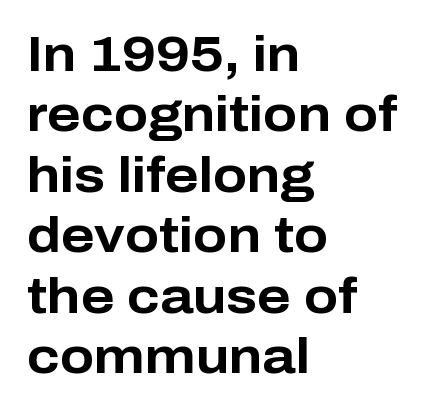
Q: Is the text bold? A: Yes.
Q: Is the text italic (slanted)? A: No, it is upright.
Q: Is the typeface a serif or a sans-serif typeface? A: Sans-serif.
Q: Is the text underlined? A: No.
Q: How is the paragraph aligned? A: Left-aligned.
Q: Is the spacing between letters normal or unusually wide? A: Normal.
Q: Width (condensed, normal, or wide)? A: Normal.
Q: Stroke contrast? A: Low.
Q: x-height? A: Medium.
Q: Monospaced? A: No.
